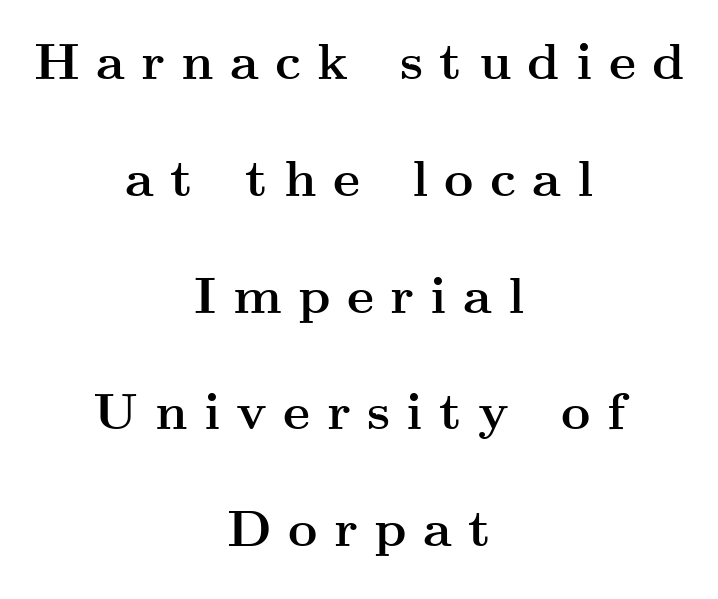
{"serif": "yes", "italic": "no", "bold": "yes", "weight": "semibold", "width": "wide", "stroke_contrast": "medium", "x_height": "small", "monospaced": "no", "underline": "no", "align": "center", "line_spacing": "loose", "line_spacing_ratio": 2.29, "letter_spacing": "wide", "letter_spacing_em": 0.32, "glyph_px": 51}
